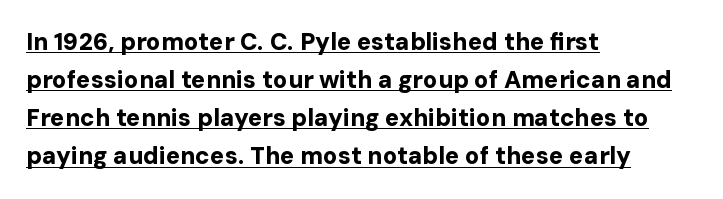
{"italic": "no", "bold": "yes", "underline": "yes", "align": "left", "line_spacing": "normal", "line_spacing_ratio": 1.59, "letter_spacing": "normal", "letter_spacing_em": 0.0, "glyph_px": 24}
